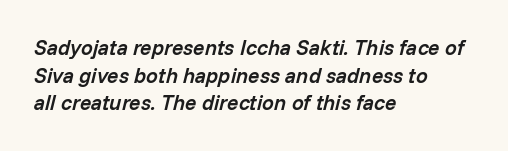
The tracking reads as untouched default to a designer's eye. Unmarked baselines from the first word to the last. Summary of weight: moderately heavy, a semibold. Is the type slanted? Yes — the strokes lean at a clear angle. One-word summary of the alignment: left.
